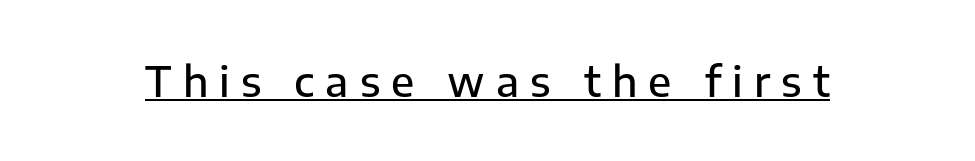
Q: Is the text bold? A: Semi-bold.
Q: Is the text italic (slanted)? A: No, it is upright.
Q: Is the typeface a serif or a sans-serif typeface? A: Sans-serif.
Q: Is the text underlined? A: Yes.
Q: Is the spacing between letters normal or unusually wide? A: Unusually wide.
Q: Width (condensed, normal, or wide)? A: Normal.
Q: Stroke contrast? A: Low.
Q: x-height? A: Medium.
Q: Monospaced? A: No.
